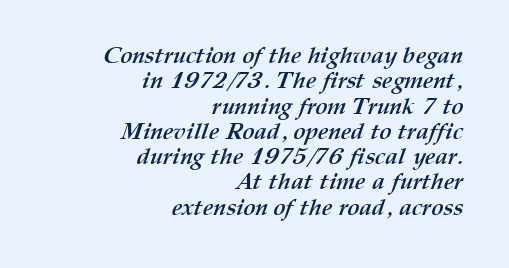
Q: Is the text bold? A: Yes.
Q: Is the text underlined? A: No.
Q: How is the paragraph aligned? A: Right-aligned.
Q: Is the spacing between letters normal or unusually wide? A: Normal.
Q: Is the spacing between lines tight, normal or loose? A: Tight.
